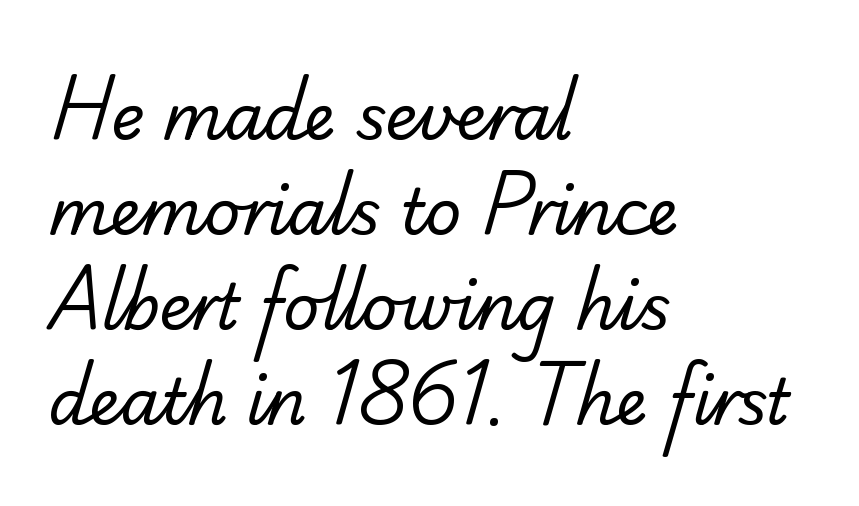
Q: Is the text bold? A: No.
Q: Is the typeface a serif or a sans-serif typeface? A: Sans-serif.
Q: Is the text underlined? A: No.
Q: How is the paragraph aligned? A: Left-aligned.
Q: Is the spacing between letters normal or unusually wide? A: Normal.
Q: Is the spacing between lines tight, normal or loose? A: Normal.
Q: Width (condensed, normal, or wide)? A: Normal.
Q: Stroke contrast? A: Low.
Q: x-height? A: Small.
Q: Monospaced? A: No.
